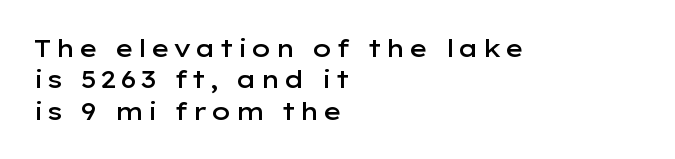
{"italic": "no", "bold": "semi", "underline": "no", "align": "left", "line_spacing": "normal", "line_spacing_ratio": 1.31, "glyph_px": 24}
